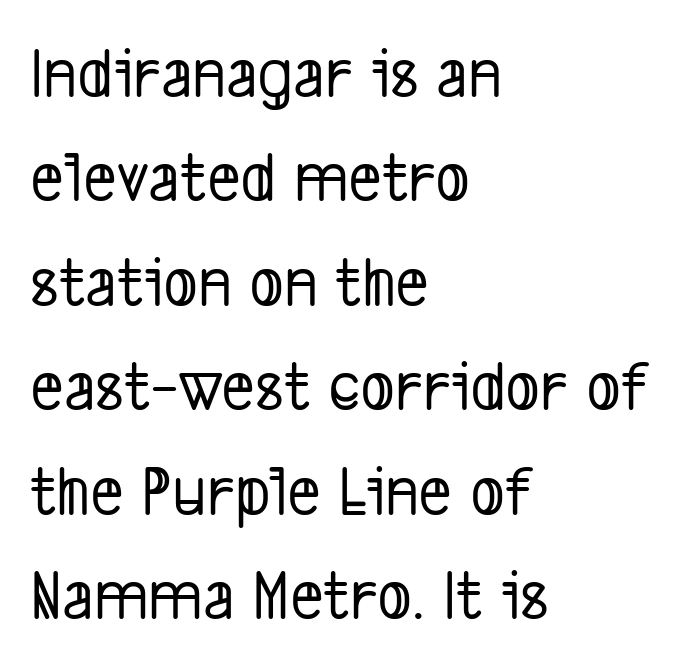
Q: Is the typeface a serif or a sans-serif typeface? A: Sans-serif.
Q: Is the text underlined? A: No.
Q: How is the paragraph aligned? A: Left-aligned.
Q: Is the spacing between letters normal or unusually wide? A: Normal.
Q: Is the spacing between lines tight, normal or loose? A: Normal.
Q: Width (condensed, normal, or wide)? A: Condensed.
Q: Stroke contrast? A: Low.
Q: x-height? A: Medium.
Q: Monospaced? A: No.
